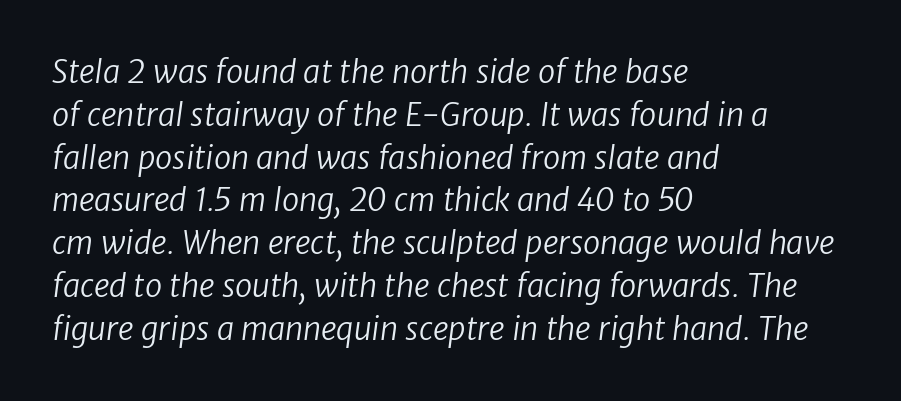
The rendering uses a moderate line-height, typical for paragraphs. The font is comparable to plain body text, perhaps lighter. The rendering shows plain stroke endings on the letterforms — a sans-serif design. The face used here is proportionally spaced, like ordinary book or web type.
